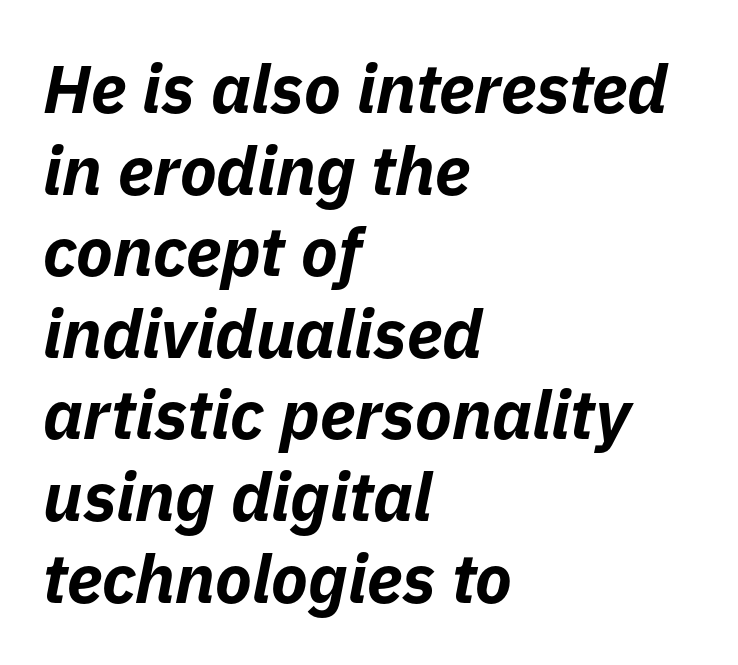
Q: Is the text bold? A: Yes.
Q: Is the text italic (slanted)? A: Yes, it leans right by about 11 degrees.
Q: Is the text underlined? A: No.
Q: How is the paragraph aligned? A: Left-aligned.
Q: Is the spacing between letters normal or unusually wide? A: Normal.
Q: Width (condensed, normal, or wide)? A: Normal.
Q: Stroke contrast? A: Low.
Q: x-height? A: Medium.
Q: Monospaced? A: No.
